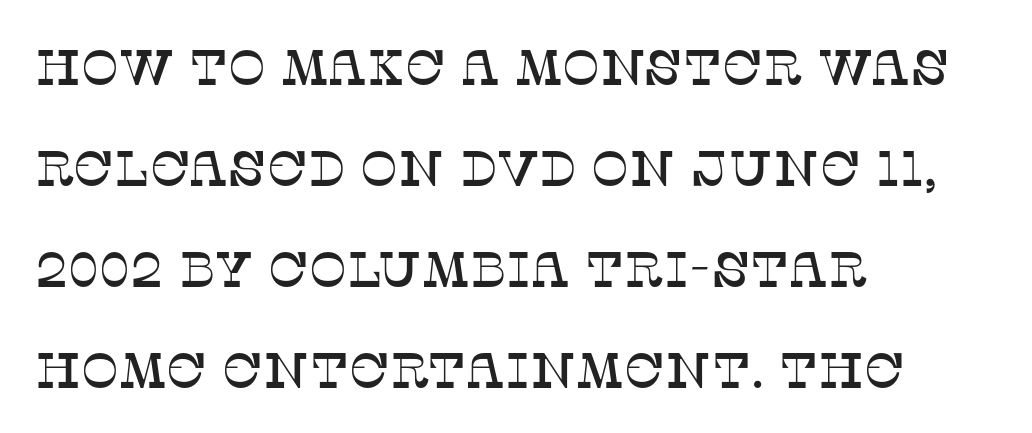
{"serif": "yes", "italic": "no", "width": "normal", "stroke_contrast": "low", "x_height": "large", "monospaced": "no", "underline": "no", "align": "left", "line_spacing": "loose", "line_spacing_ratio": 2.02, "letter_spacing": "normal", "letter_spacing_em": 0.0, "glyph_px": 50}
